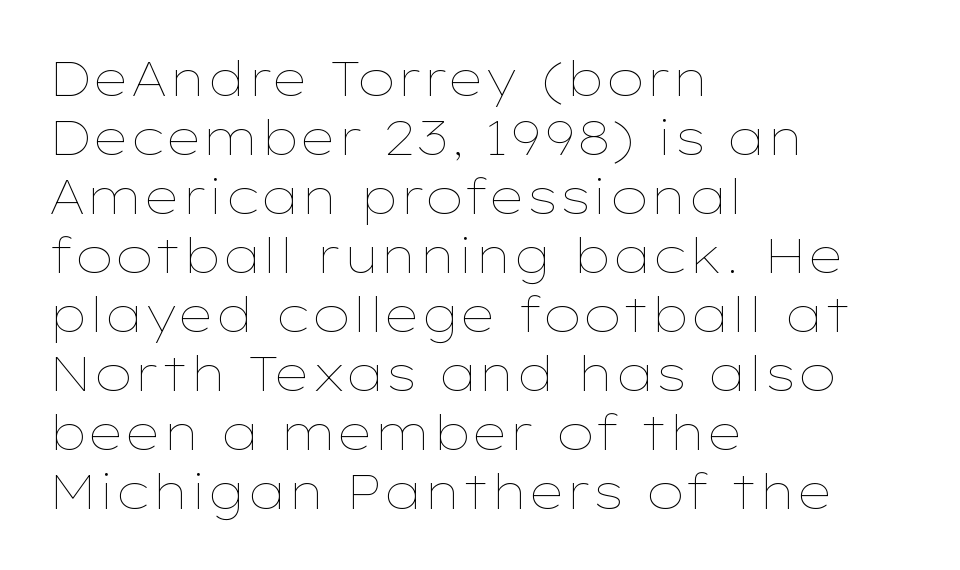
{"italic": "no", "bold": "no", "weight": "thin", "width": "wide", "stroke_contrast": "low", "x_height": "medium", "monospaced": "no", "underline": "no", "align": "left", "line_spacing_ratio": 1.23, "letter_spacing": "normal", "letter_spacing_em": 0.0, "glyph_px": 48}
